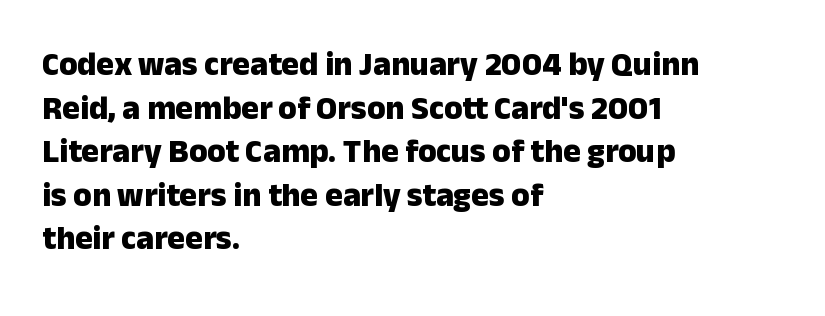
The image shows 33 px heavy sans-serif type, upright; set left-aligned, normal line spacing (1.32x), normal letter spacing, not underlined; low stroke contrast and a medium x-height.
